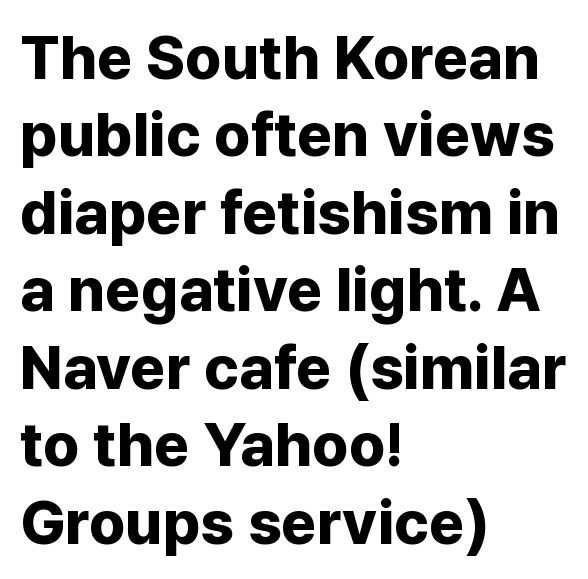
The image shows 61 px bold sans-serif type, upright; set left-aligned, normal line spacing (1.27x), normal letter spacing, not underlined; low stroke contrast and a medium x-height.
